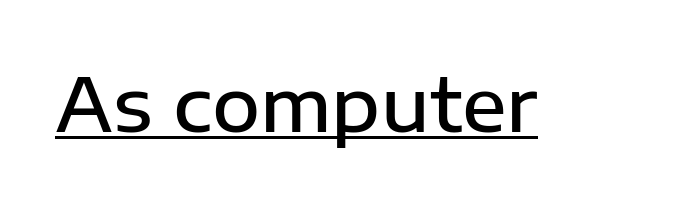
Q: Is the text bold? A: Semi-bold.
Q: Is the text italic (slanted)? A: No, it is upright.
Q: Is the typeface a serif or a sans-serif typeface? A: Sans-serif.
Q: Is the text underlined? A: Yes.
Q: Is the spacing between letters normal or unusually wide? A: Normal.
Q: Width (condensed, normal, or wide)? A: Normal.
Q: Stroke contrast? A: Low.
Q: x-height? A: Medium.
Q: Monospaced? A: No.
